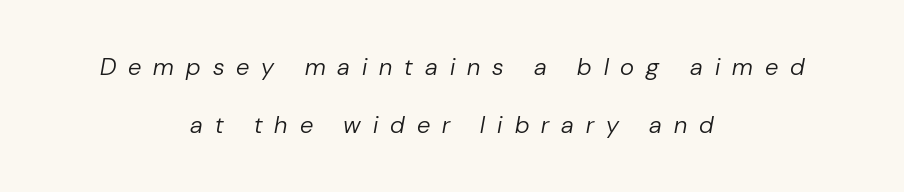
{"italic": "yes", "lean": "right", "slant_degrees": 10, "bold": "no", "underline": "no", "align": "center", "line_spacing": "loose", "line_spacing_ratio": 2.4, "letter_spacing": "wide", "letter_spacing_em": 0.5, "glyph_px": 24}
